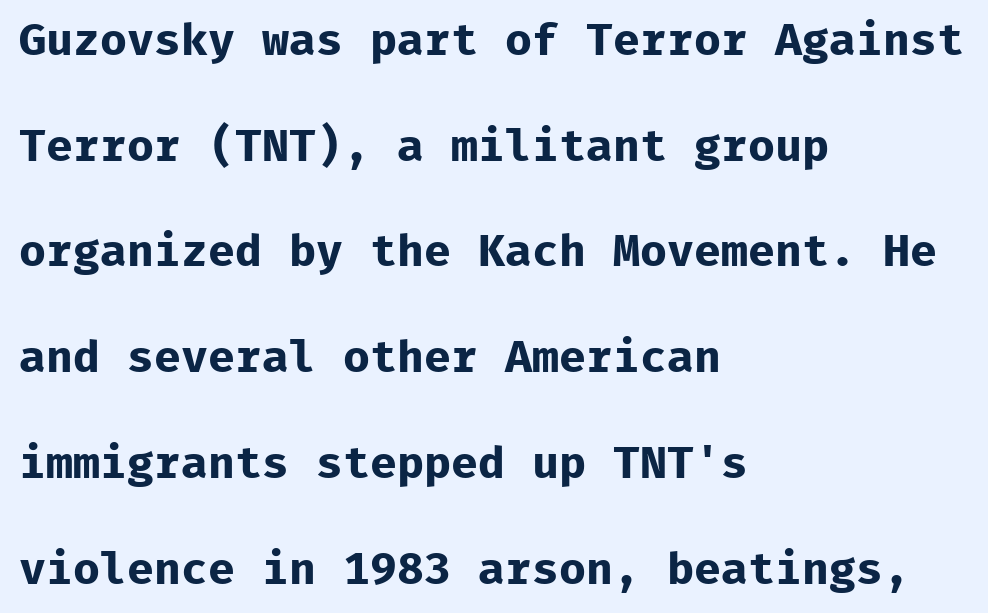
The image shows 45 px bold sans-serif type, upright, monospaced; set left-aligned, loose line spacing (2.35x), normal letter spacing, not underlined; low stroke contrast and a medium x-height.
